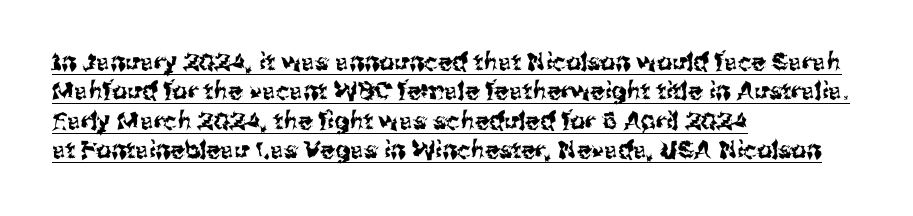
The image shows 24 px text type, upright; set left-aligned, line spacing 1.22x, normal letter spacing, underlined.
